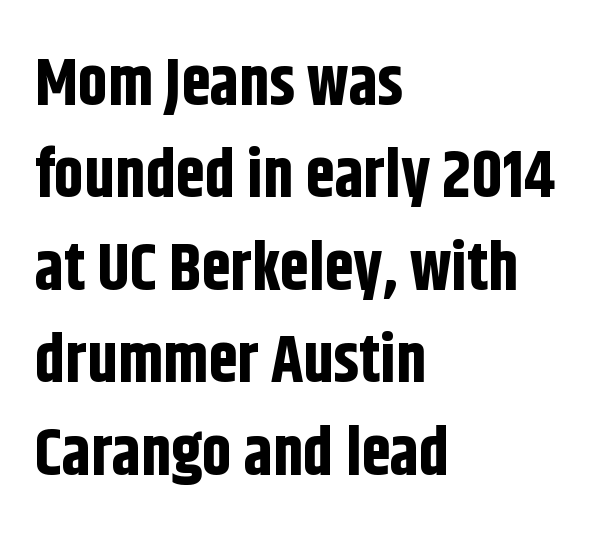
Descender tails drop into unmarked territory. These lines are rendered in a variable-pitch font. The leading is moderate, giving the passage an even texture. The paragraph has a hard left edge and a soft right edge. This is sans-serif lettering, the kind often seen on screens and signage. Strokes here are thick enough to call this a true bold.
